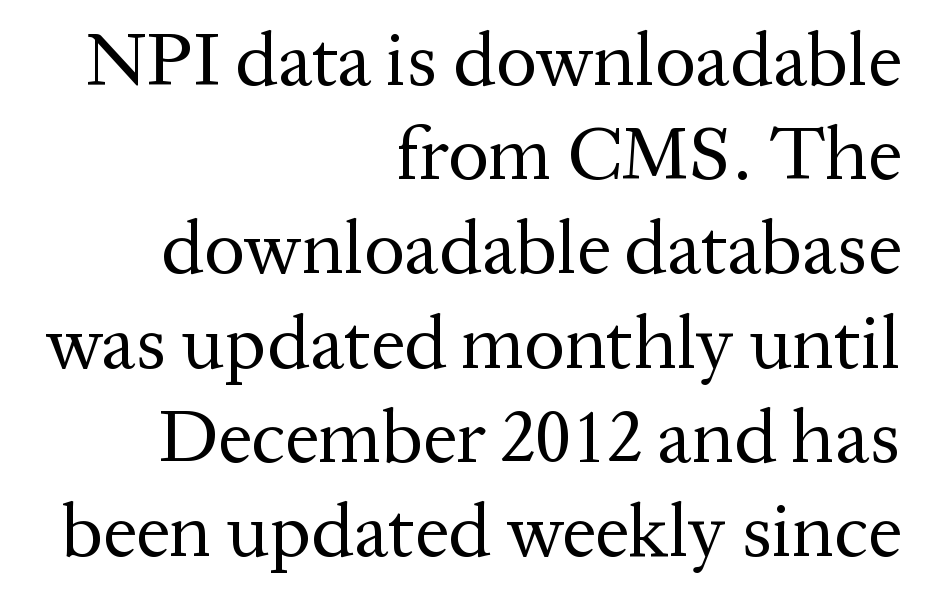
The image shows 76 px regular-weight serif type, upright; set right-aligned, line spacing 1.24x, normal letter spacing, not underlined; medium stroke contrast and a medium x-height.
